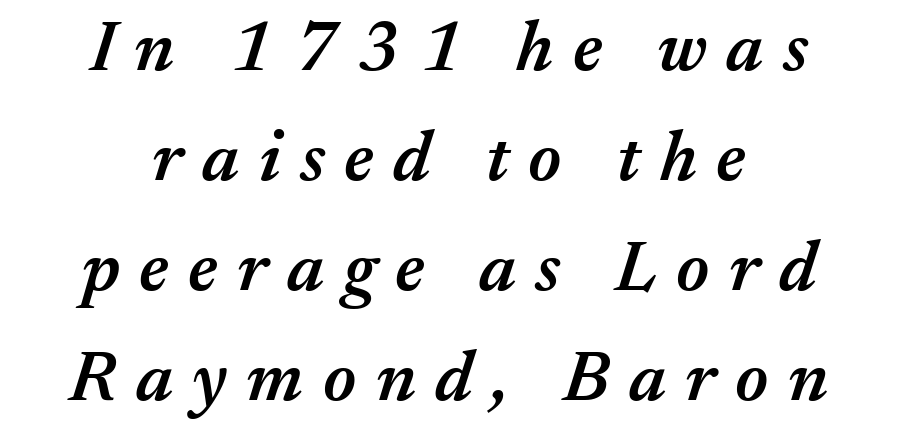
A clean baseline with only descenders dipping below it. Teacher's note: observe the equal gaps on both sides — that is centered alignment. Is this a fixed-width face? No — the glyphs have proportional, varying widths. The rows are spaced the way most documents space them. The axis of the letterforms is tilted away from vertical. Compared with typical body copy, the letter spacing here is much looser.
